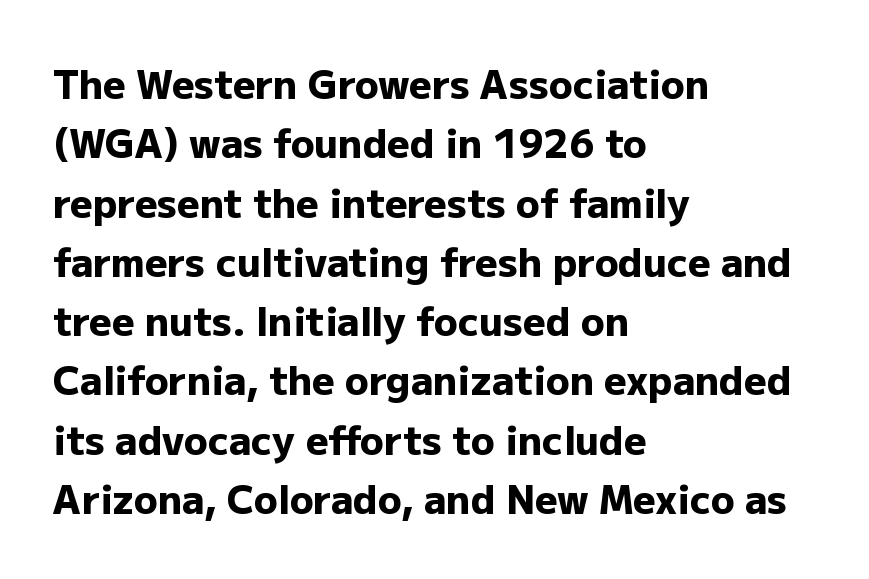
The image shows 39 px heavy sans-serif type, upright; set left-aligned, normal line spacing (1.52x), normal letter spacing, not underlined; low stroke contrast and a medium x-height.
